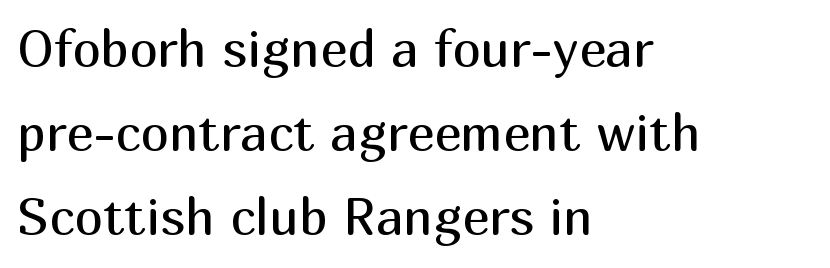
The image shows 51 px regular-weight sans-serif type, upright; set left-aligned, normal line spacing (1.65x), normal letter spacing, not underlined; medium stroke contrast and a medium x-height.
